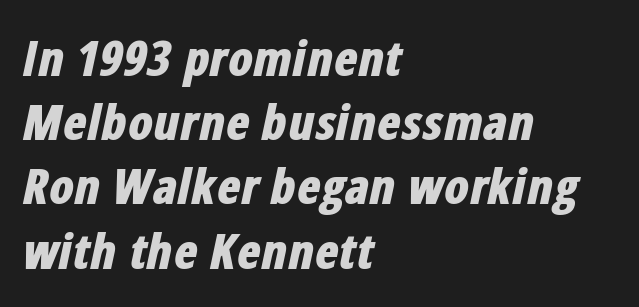
Q: Is the text bold? A: Yes.
Q: Is the text italic (slanted)? A: Yes, it leans right by about 12 degrees.
Q: Is the text underlined? A: No.
Q: How is the paragraph aligned? A: Left-aligned.
Q: Is the spacing between letters normal or unusually wide? A: Normal.
Q: Is the spacing between lines tight, normal or loose? A: Normal.
Q: Width (condensed, normal, or wide)? A: Condensed.
Q: Stroke contrast? A: Low.
Q: x-height? A: Medium.
Q: Monospaced? A: No.
